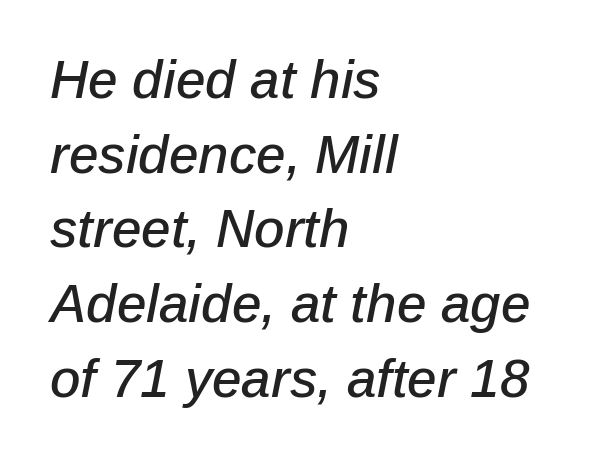
Q: Is the text italic (slanted)? A: Yes, it leans right by about 12 degrees.
Q: Is the text underlined? A: No.
Q: How is the paragraph aligned? A: Left-aligned.
Q: Is the spacing between letters normal or unusually wide? A: Normal.
Q: Is the spacing between lines tight, normal or loose? A: Normal.
Q: Width (condensed, normal, or wide)? A: Normal.
Q: Stroke contrast? A: Low.
Q: x-height? A: Medium.
Q: Monospaced? A: No.
